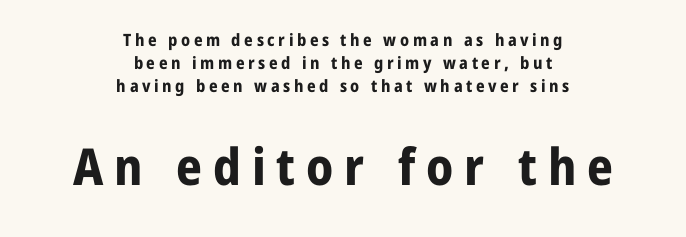
The image shows 51 px bold sans-serif type, upright; set centered, normal line spacing (1.34x), unusually wide letter spacing (+0.21 em), not underlined; the second (bottom) block is 3.0x larger; low stroke contrast and a medium x-height.
